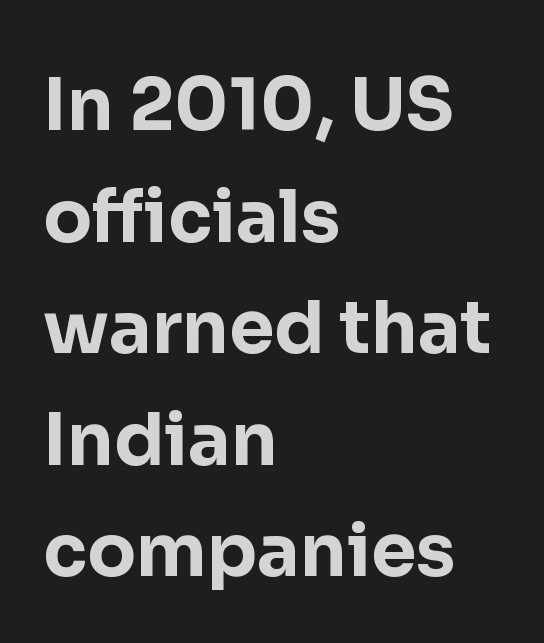
Visually the block forms a straight wall on the left and a jagged coastline on the right. Each row of text sits above clean, open space. Looks like regular typesetting: each glyph gets only the width it needs. The font is running at its bold setting. Short note: letters normally spaced. Is this a sans? Yes — the strokes have no serifs.
